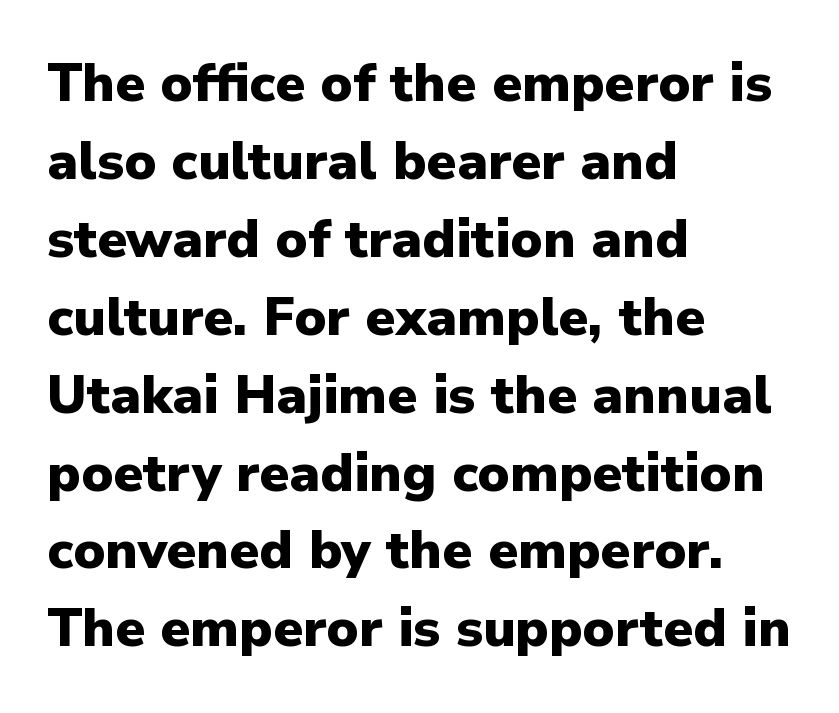
Q: Is the text bold? A: Yes.
Q: Is the text italic (slanted)? A: No, it is upright.
Q: Is the typeface a serif or a sans-serif typeface? A: Sans-serif.
Q: Is the text underlined? A: No.
Q: How is the paragraph aligned? A: Left-aligned.
Q: Is the spacing between letters normal or unusually wide? A: Normal.
Q: Is the spacing between lines tight, normal or loose? A: Normal.
Q: Width (condensed, normal, or wide)? A: Normal.
Q: Stroke contrast? A: Low.
Q: x-height? A: Medium.
Q: Monospaced? A: No.
